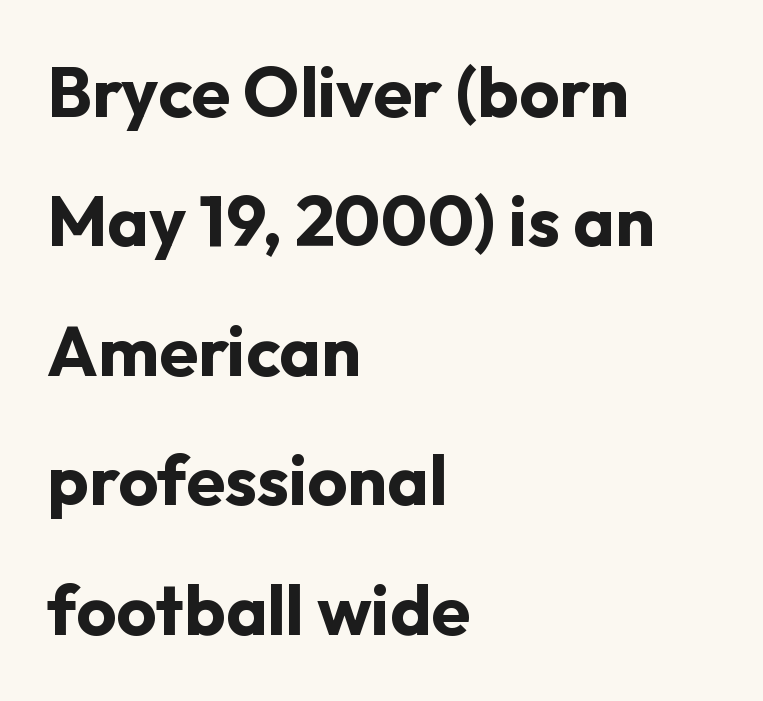
Q: Is the text bold? A: Yes.
Q: Is the text italic (slanted)? A: No, it is upright.
Q: Is the typeface a serif or a sans-serif typeface? A: Sans-serif.
Q: Is the text underlined? A: No.
Q: How is the paragraph aligned? A: Left-aligned.
Q: Is the spacing between letters normal or unusually wide? A: Normal.
Q: Width (condensed, normal, or wide)? A: Normal.
Q: Stroke contrast? A: Low.
Q: x-height? A: Medium.
Q: Monospaced? A: No.
